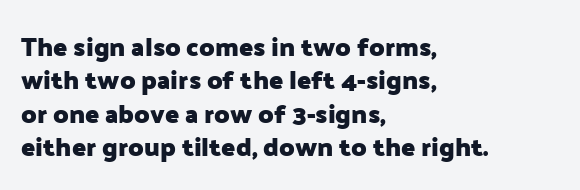
The image shows 26 px bold type, upright; set left-aligned, normal line spacing (1.28x), normal letter spacing, not underlined.
